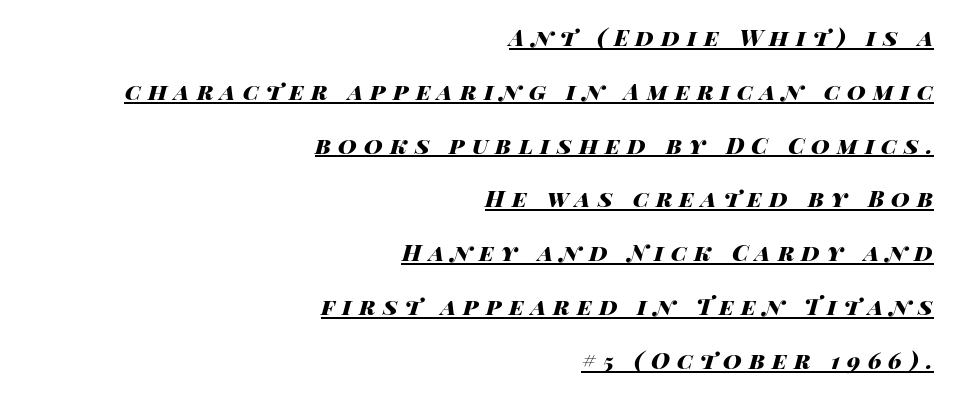
Q: Is the text bold? A: Yes.
Q: Is the text italic (slanted)? A: Yes, it leans right by about 14 degrees.
Q: Is the text underlined? A: Yes.
Q: How is the paragraph aligned? A: Right-aligned.
Q: Is the spacing between letters normal or unusually wide? A: Unusually wide.
Q: Is the spacing between lines tight, normal or loose? A: Loose.
